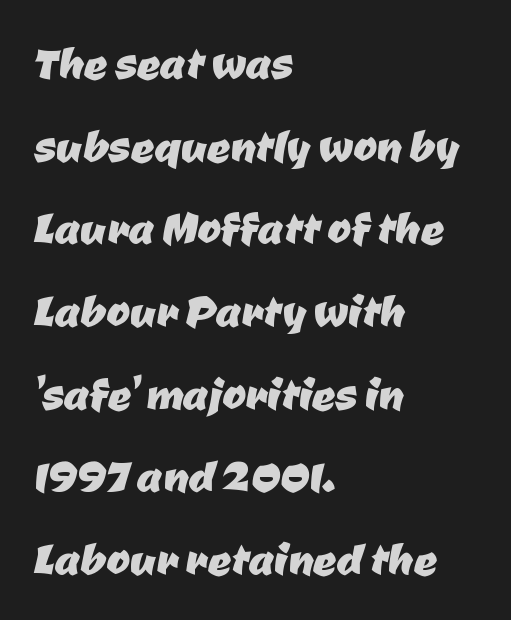
Each new line begins a customary step beneath the previous one. Spacing verdict: proportional, widths tailored to each character. Classification — sans serif. The rag falls on the right side of this text block. A clean baseline with only descenders dipping below it. This rendering leaves character spacing at its baseline value.
